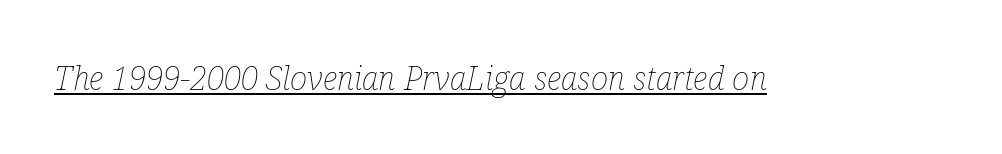
A typesetter would mark this as italic. The typeface has the unassuming heft of standard copy or less. These lines are rendered in a variable-pitch font. These lines keep a tight, regular rhythm from letter to letter. Is there an underline? Yes — a line sits under the letters.
